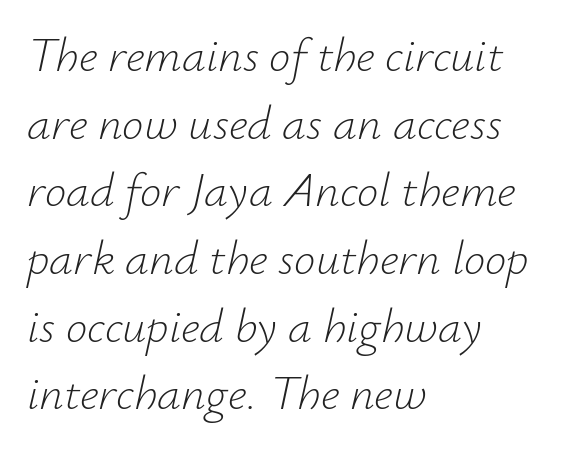
Q: Is the text bold? A: No.
Q: Is the text italic (slanted)? A: Yes, it leans right by about 12 degrees.
Q: Is the text underlined? A: No.
Q: How is the paragraph aligned? A: Left-aligned.
Q: Is the spacing between letters normal or unusually wide? A: Normal.
Q: Is the spacing between lines tight, normal or loose? A: Normal.
Q: Width (condensed, normal, or wide)? A: Normal.
Q: Stroke contrast? A: Low.
Q: x-height? A: Small.
Q: Monospaced? A: No.
